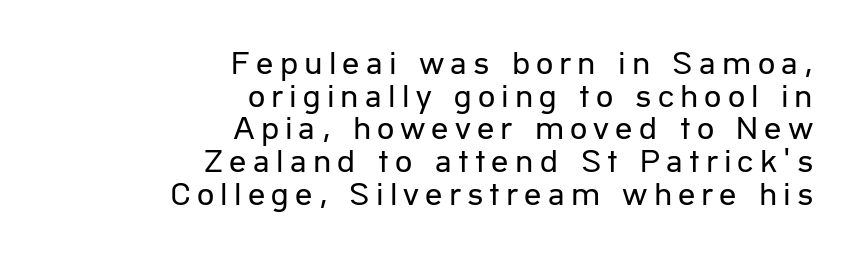
Beneath every word, the page is bare. The typesetting does not lean heavy: it is not bold. Italic: no, the glyphs are upright roman. In terms of letterform style, serifs are entirely absent. The rendering uses a small line-height, squeezing the rows.
